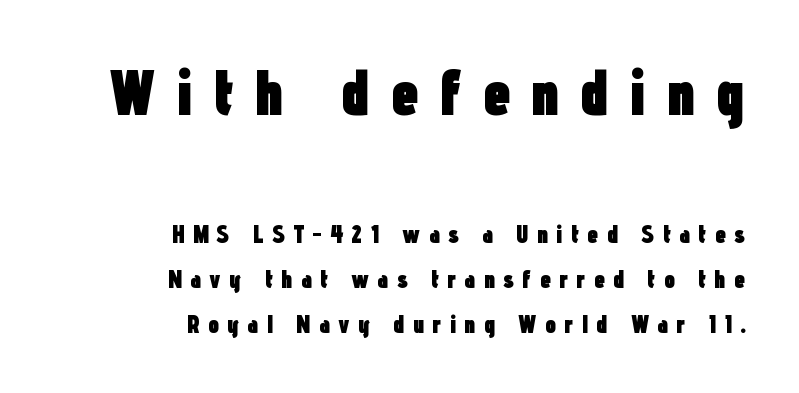
{"serif": "no", "italic": "no", "bold": "yes", "weight": "heavy", "width": "condensed", "stroke_contrast": "low", "x_height": "medium", "monospaced": "no", "underline": "no", "align": "right", "line_spacing_ratio": 1.8, "letter_spacing": "wide", "letter_spacing_em": 0.32, "larger_block": "first", "size_ratio": 2.52, "glyph_px": 63}
